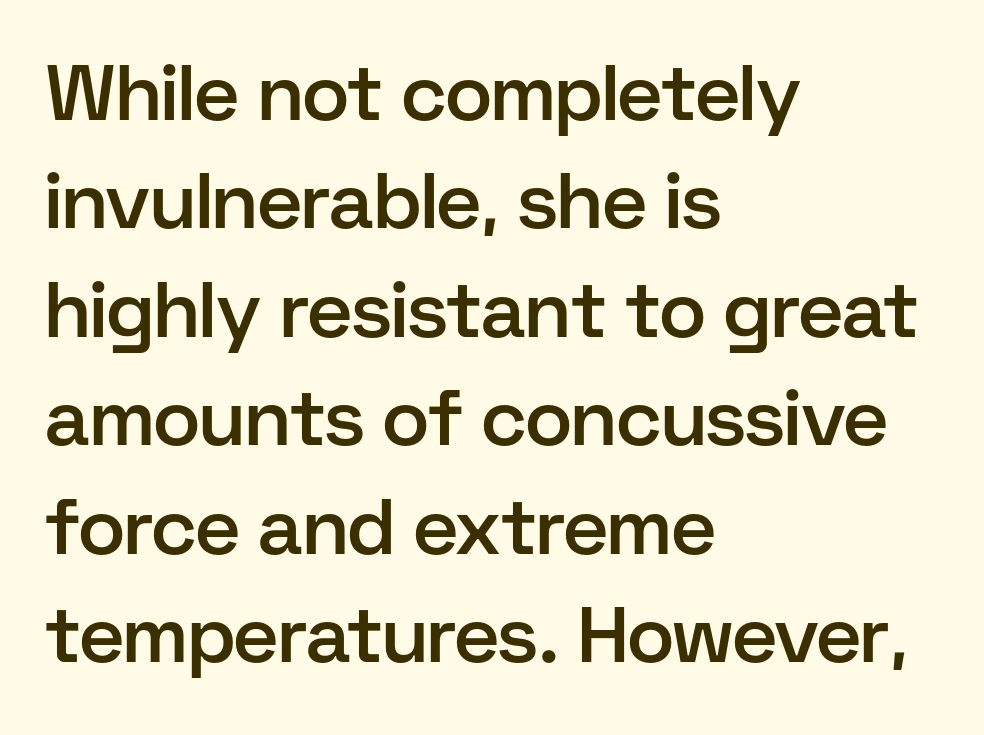
The image shows 78 px semibold sans-serif type, upright; set left-aligned, normal line spacing (1.39x), normal letter spacing, not underlined; low stroke contrast and a medium x-height.
